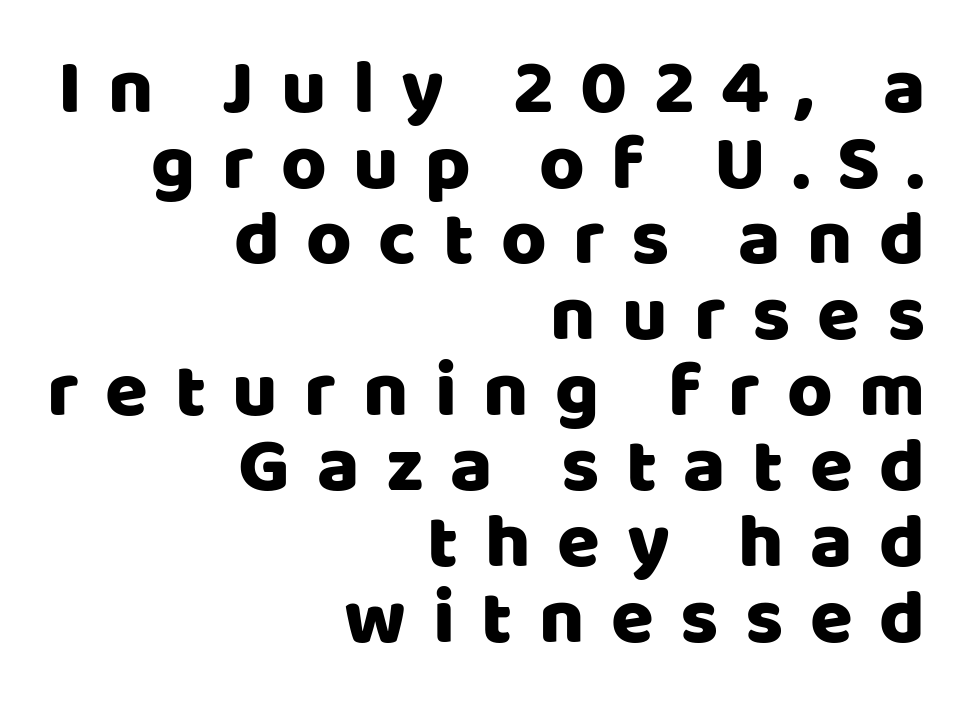
Is the block centered? No — it sits flush against the right margin. A clean baseline with only descenders dipping below it. This rendering employs a face without finishing strokes, i.e., a sans-serif. Posture: upright roman. Honestly, the rows look squashed on top of each other. Character widths vary here, with narrow letters taking less room than wide ones.
